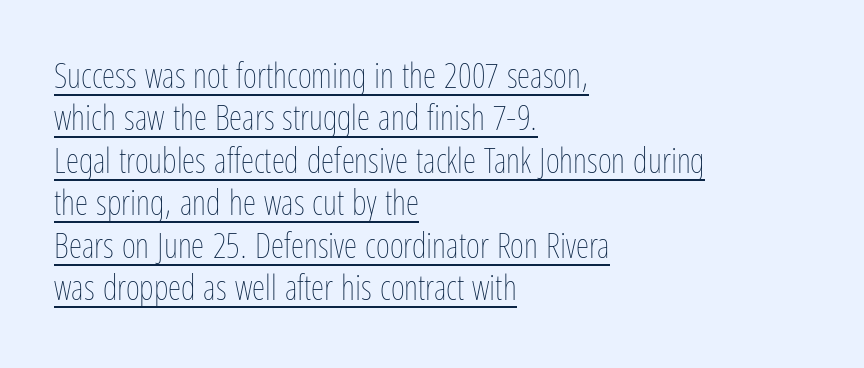
Q: Is the text bold? A: No.
Q: Is the text italic (slanted)? A: No, it is upright.
Q: Is the text underlined? A: Yes.
Q: How is the paragraph aligned? A: Left-aligned.
Q: Is the spacing between letters normal or unusually wide? A: Normal.
Q: Is the spacing between lines tight, normal or loose? A: Normal.
Q: Width (condensed, normal, or wide)? A: Condensed.
Q: Stroke contrast? A: Low.
Q: x-height? A: Medium.
Q: Monospaced? A: No.
